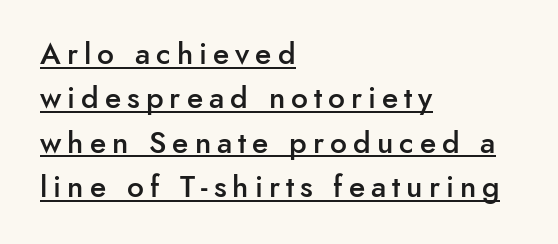
{"serif": "no", "italic": "no", "bold": "semi", "weight": "semibold", "width": "normal", "stroke_contrast": "low", "x_height": "small", "monospaced": "no", "underline": "yes", "align": "left", "line_spacing": "normal", "line_spacing_ratio": 1.48, "letter_spacing": "wide", "letter_spacing_em": 0.2, "glyph_px": 30}
